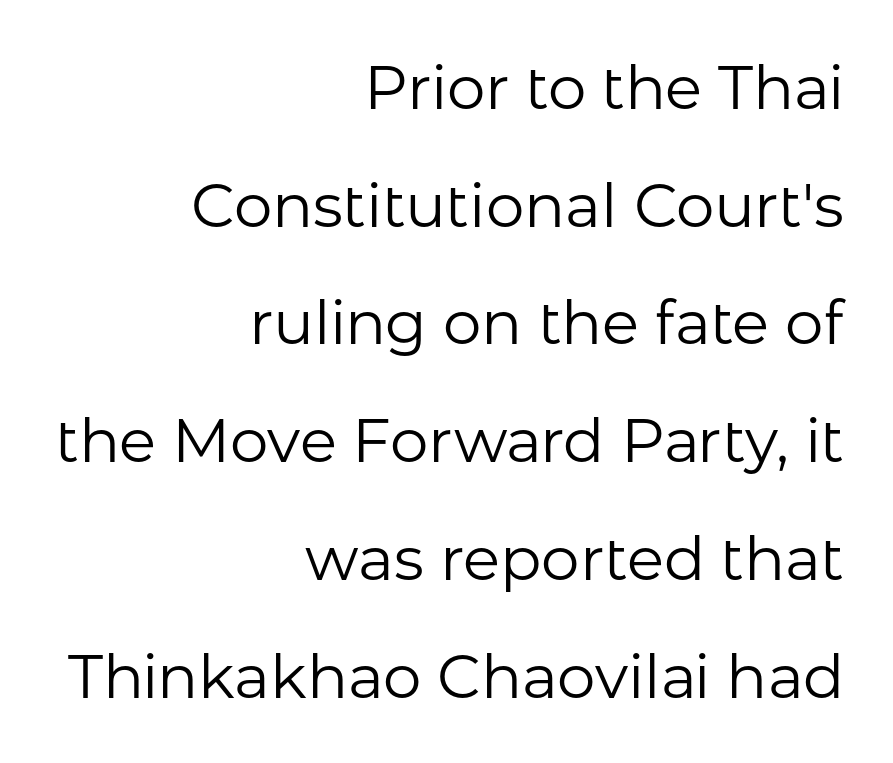
The image shows 61 px regular-weight sans-serif type, upright; set right-aligned, loose line spacing (1.93x), normal letter spacing, not underlined; low stroke contrast and a medium x-height.
